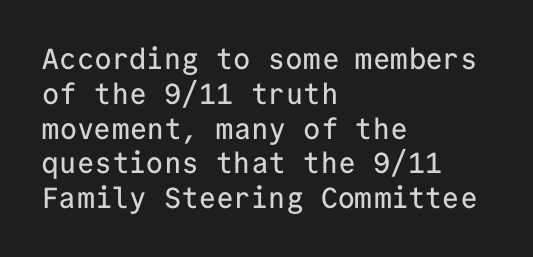
Do the characters align in a grid? Yes, the font is monospaced. The line texture is even and compact thanks to regular tracking. The area under the type is left untouched. Short and long lines alike share a common starting point at left. A sans-serif font was chosen for this passage.
